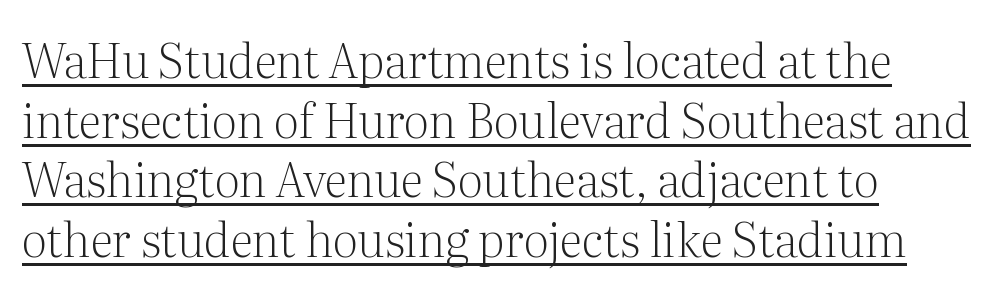
The image shows 47 px light serif type, upright; set normal line spacing (1.27x), normal letter spacing, underlined; medium stroke contrast and a medium x-height.
